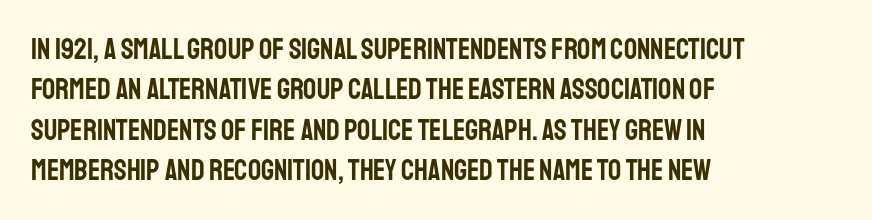
{"serif": "no", "italic": "no", "width": "condensed", "stroke_contrast": "low", "x_height": "large", "monospaced": "no", "underline": "no", "align": "left", "line_spacing": "normal", "line_spacing_ratio": 1.39, "letter_spacing": "normal", "letter_spacing_em": 0.0, "glyph_px": 29}
